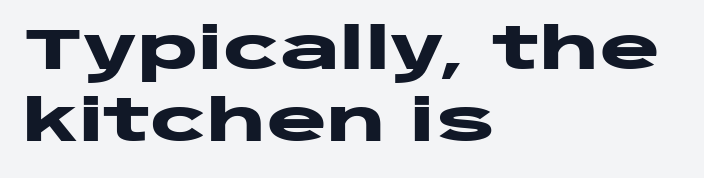
{"serif": "no", "italic": "no", "bold": "yes", "weight": "heavy", "width": "wide", "stroke_contrast": "low", "x_height": "large", "monospaced": "no", "underline": "no", "align": "left", "line_spacing": "normal", "line_spacing_ratio": 1.26, "letter_spacing": "normal", "letter_spacing_em": 0.0, "glyph_px": 57}
